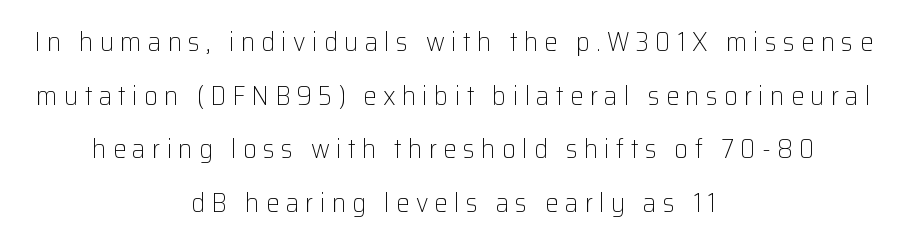
{"italic": "no", "bold": "no", "underline": "no", "align": "center", "line_spacing": "loose", "line_spacing_ratio": 1.99, "letter_spacing": "wide", "letter_spacing_em": 0.23, "glyph_px": 27}
